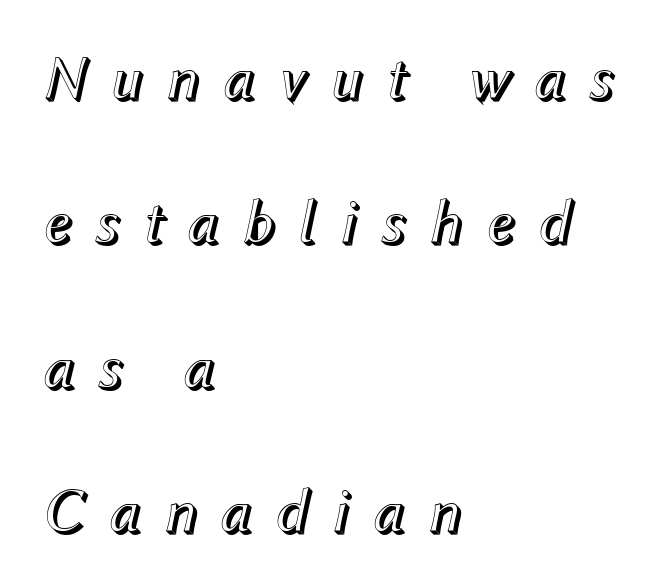
Q: Is the text italic (slanted)? A: Yes, it leans right by about 12 degrees.
Q: Is the text underlined? A: No.
Q: How is the paragraph aligned? A: Left-aligned.
Q: Is the spacing between letters normal or unusually wide? A: Unusually wide.
Q: Is the spacing between lines tight, normal or loose? A: Loose.
Q: Width (condensed, normal, or wide)? A: Normal.
Q: x-height? A: Medium.
Q: Monospaced? A: No.
